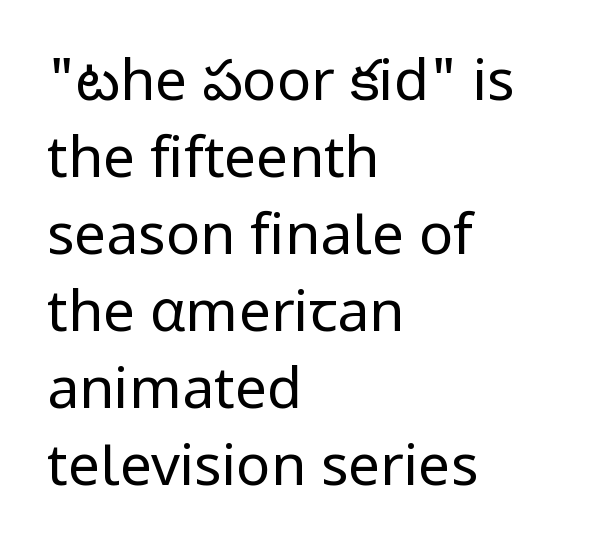
The image shows 57 px regular-weight sans-serif type, upright; set left-aligned, normal line spacing (1.35x), normal letter spacing, not underlined; low stroke contrast and a medium x-height.
